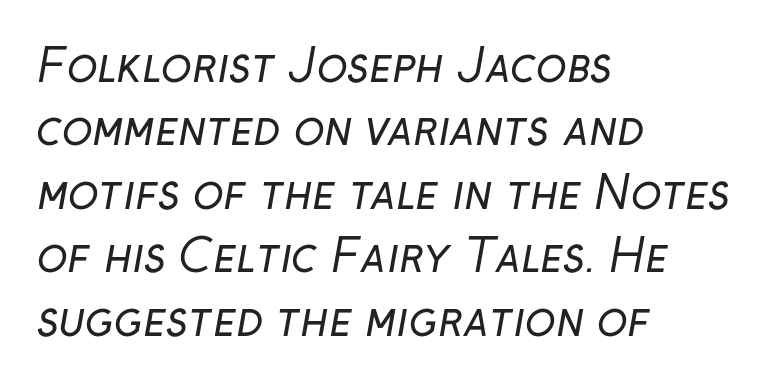
Q: Is the text bold? A: No.
Q: Is the typeface a serif or a sans-serif typeface? A: Sans-serif.
Q: Is the text underlined? A: No.
Q: How is the paragraph aligned? A: Left-aligned.
Q: Is the spacing between letters normal or unusually wide? A: Normal.
Q: Is the spacing between lines tight, normal or loose? A: Normal.
Q: Width (condensed, normal, or wide)? A: Normal.
Q: Stroke contrast? A: Low.
Q: x-height? A: Medium.
Q: Monospaced? A: No.
